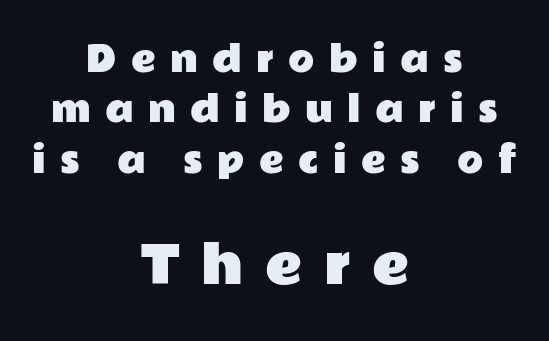
The letters are spread apart with noticeably loose tracking. Quick note: not italic, upright. Horizontally, the lines are justified to the midpoint only. Each letter keeps its own natural width here, so spacing adapts to shape.
